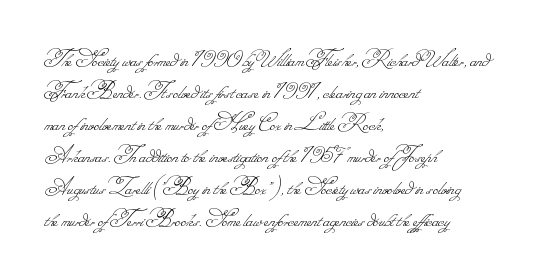
{"bold": "no", "underline": "no", "align": "left", "line_spacing": "normal", "line_spacing_ratio": 1.28, "letter_spacing": "normal", "letter_spacing_em": 0.0, "glyph_px": 25}
